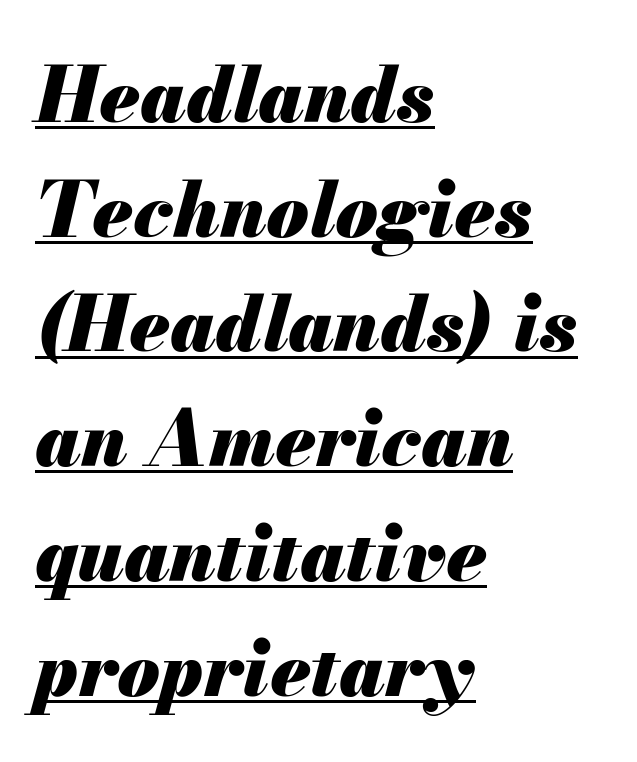
The image shows 77 px heavy type, italic (leaning right); set left-aligned, normal line spacing (1.49x), normal letter spacing, underlined; medium stroke contrast and a small x-height.
